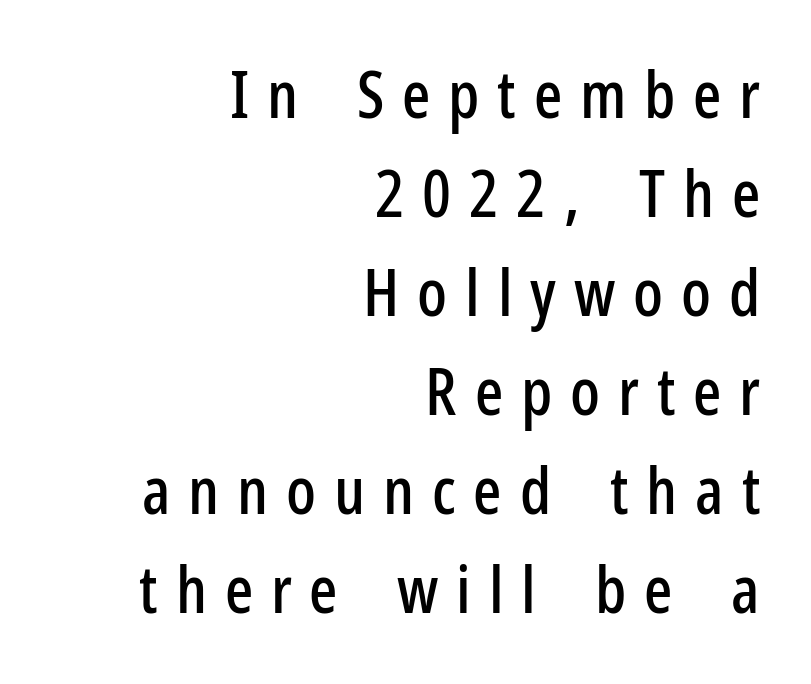
Reading down the column, the eye jumps a familiar distance to each next line. The face used here is a sans, in the tradition of grotesques and geometrics. Bare-footed words on every line. Character widths vary here, with narrow letters taking less room than wide ones. The passage is arranged like a letterhead date or caption credit — flush right. The tracking reads as deliberately expanded to a designer's eye.
